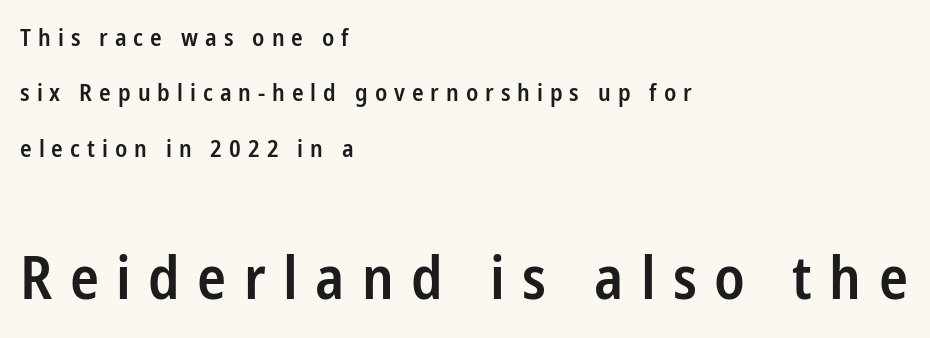
Q: Is the text bold? A: Semi-bold.
Q: Is the text italic (slanted)? A: No, it is upright.
Q: Is the typeface a serif or a sans-serif typeface? A: Sans-serif.
Q: Is the text underlined? A: No.
Q: How is the paragraph aligned? A: Left-aligned.
Q: Is the spacing between letters normal or unusually wide? A: Unusually wide.
Q: Is the spacing between lines tight, normal or loose? A: Loose.
Q: Which block of text is set in a larger size, the first (top) or the second (bottom)? A: The second (bottom) one.
Q: Width (condensed, normal, or wide)? A: Condensed.
Q: Stroke contrast? A: Low.
Q: x-height? A: Medium.
Q: Monospaced? A: No.
